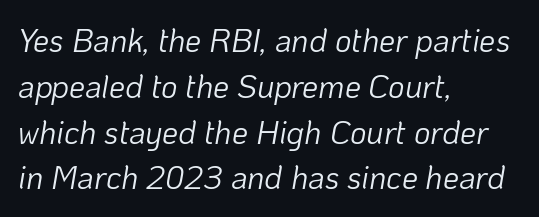
Q: Is the text bold? A: No.
Q: Is the text italic (slanted)? A: Yes, it leans right by about 10 degrees.
Q: Is the text underlined? A: No.
Q: How is the paragraph aligned? A: Left-aligned.
Q: Is the spacing between letters normal or unusually wide? A: Normal.
Q: Is the spacing between lines tight, normal or loose? A: Normal.
Q: Width (condensed, normal, or wide)? A: Normal.
Q: Stroke contrast? A: Low.
Q: x-height? A: Medium.
Q: Monospaced? A: No.
